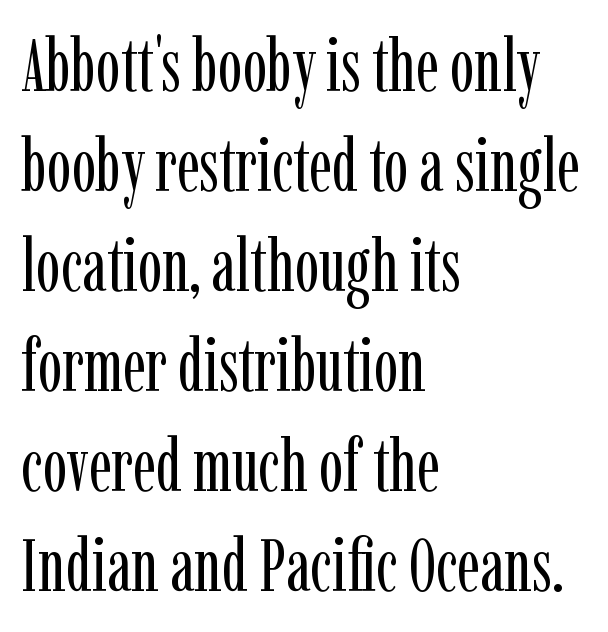
The image shows 73 px regular-weight, condensed serif type, upright; set left-aligned, normal line spacing (1.37x), normal letter spacing, not underlined; low stroke contrast and a medium x-height.
